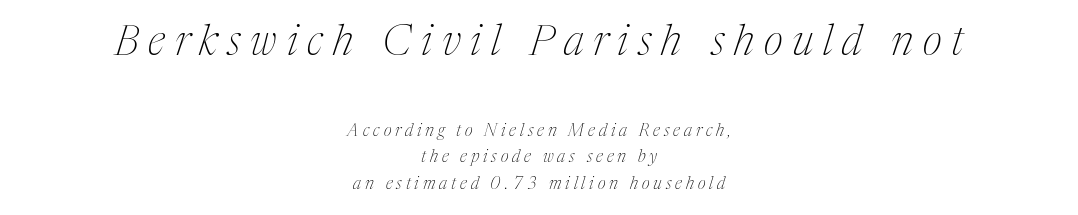
{"serif": "yes", "italic": "yes", "lean": "right", "slant_degrees": 17, "bold": "no", "weight": "thin", "width": "condensed", "stroke_contrast": "medium", "x_height": "medium", "monospaced": "no", "underline": "no", "align": "center", "line_spacing": "normal", "line_spacing_ratio": 1.57, "letter_spacing": "wide", "letter_spacing_em": 0.23, "larger_block": "first", "size_ratio": 2.47, "glyph_px": 42}
